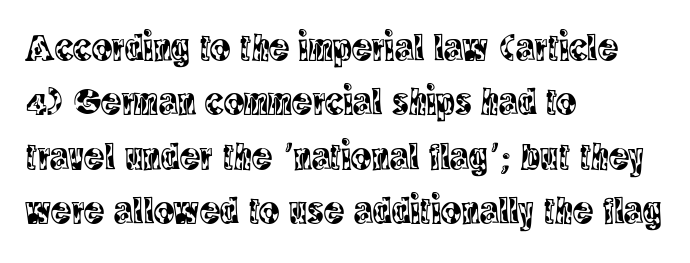
The image shows 38 px condensed serif type, upright; set left-aligned, normal line spacing (1.43x), normal letter spacing, not underlined; a large x-height.
